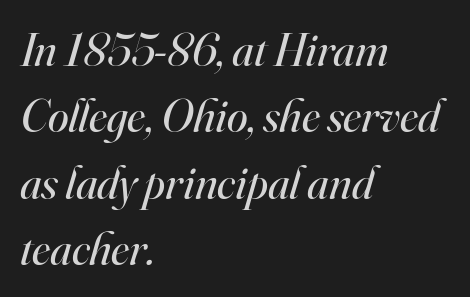
Q: Is the text bold? A: No.
Q: Is the text italic (slanted)? A: Yes, it leans right by about 16 degrees.
Q: Is the typeface a serif or a sans-serif typeface? A: Serif.
Q: Is the text underlined? A: No.
Q: How is the paragraph aligned? A: Left-aligned.
Q: Is the spacing between letters normal or unusually wide? A: Normal.
Q: Is the spacing between lines tight, normal or loose? A: Normal.
Q: Width (condensed, normal, or wide)? A: Normal.
Q: Stroke contrast? A: High.
Q: x-height? A: Small.
Q: Monospaced? A: No.
